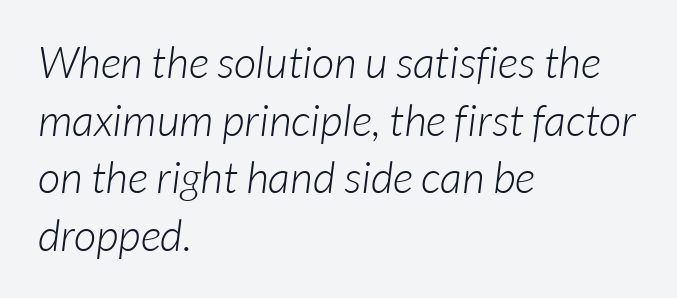
The image shows 44 px light sans-serif type; set left-aligned, normal line spacing (1.31x), normal letter spacing, not underlined; low stroke contrast and a medium x-height.
